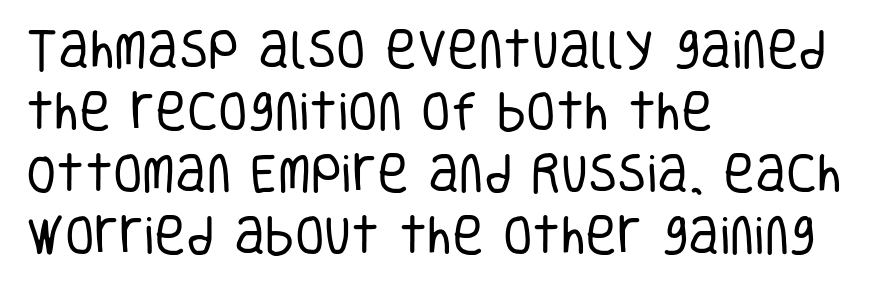
The image shows 43 px regular-weight, condensed sans-serif type, upright; set left-aligned, normal line spacing (1.44x), normal letter spacing, not underlined; low stroke contrast and a large x-height.
